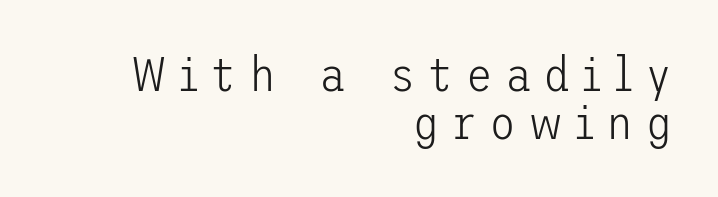
{"serif": "no", "italic": "no", "bold": "no", "weight": "light", "width": "normal", "stroke_contrast": "low", "x_height": "medium", "underline": "no", "align": "right", "line_spacing": "tight", "line_spacing_ratio": 0.98, "letter_spacing": "wide", "letter_spacing_em": 0.24, "glyph_px": 49}
